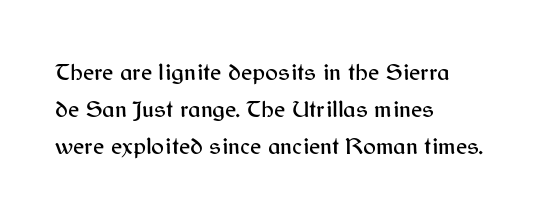
{"italic": "no", "underline": "no", "align": "left", "line_spacing": "normal", "line_spacing_ratio": 1.55, "letter_spacing": "normal", "letter_spacing_em": 0.0, "glyph_px": 24}
